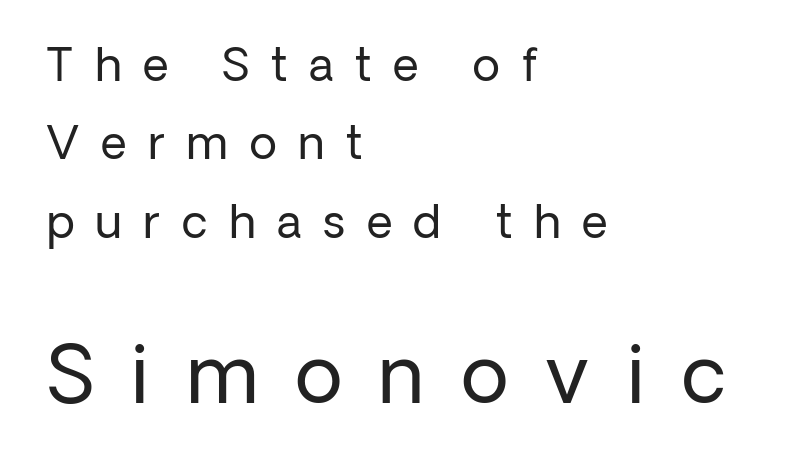
{"serif": "no", "italic": "no", "bold": "no", "weight": "regular", "width": "normal", "stroke_contrast": "low", "x_height": "medium", "monospaced": "no", "underline": "no", "align": "left", "line_spacing_ratio": 1.74, "letter_spacing": "wide", "letter_spacing_em": 0.48, "larger_block": "second", "size_ratio": 1.73, "glyph_px": 78}
